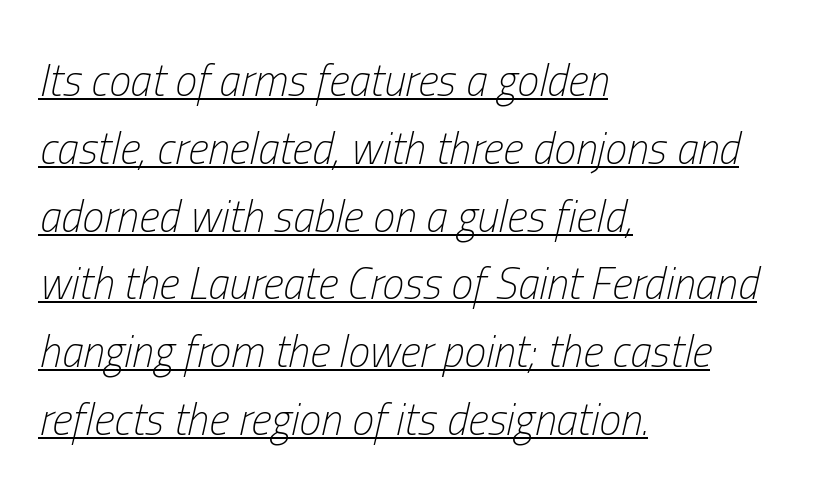
The image shows 44 px light, condensed type, italic (leaning right); set left-aligned, normal line spacing (1.54x), normal letter spacing, underlined; low stroke contrast and a medium x-height.
